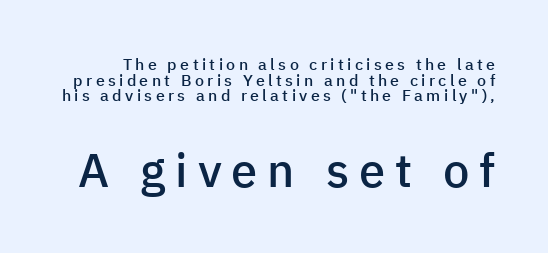
Q: Is the text bold? A: Semi-bold.
Q: Is the text italic (slanted)? A: No, it is upright.
Q: Is the typeface a serif or a sans-serif typeface? A: Sans-serif.
Q: Is the text underlined? A: No.
Q: Is the spacing between letters normal or unusually wide? A: Unusually wide.
Q: Is the spacing between lines tight, normal or loose? A: Tight.
Q: Which block of text is set in a larger size, the first (top) or the second (bottom)? A: The second (bottom) one.
Q: Width (condensed, normal, or wide)? A: Normal.
Q: Stroke contrast? A: Low.
Q: x-height? A: Medium.
Q: Monospaced? A: No.
